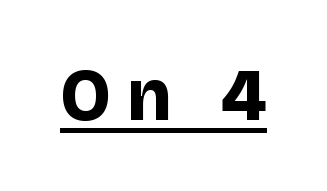
Q: Is the text bold? A: Yes.
Q: Is the text italic (slanted)? A: No, it is upright.
Q: Is the typeface a serif or a sans-serif typeface? A: Sans-serif.
Q: Is the text underlined? A: Yes.
Q: Is the spacing between letters normal or unusually wide? A: Unusually wide.
Q: Width (condensed, normal, or wide)? A: Normal.
Q: Stroke contrast? A: Low.
Q: x-height? A: Large.
Q: Monospaced? A: No.
